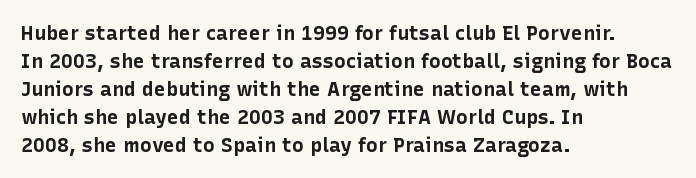
The image shows 20 px bold type, upright; set left-aligned, normal line spacing (1.4x), normal letter spacing, not underlined.
